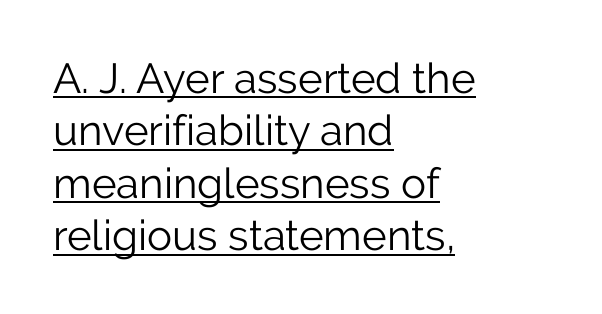
{"serif": "no", "italic": "no", "bold": "no", "weight": "light", "width": "normal", "stroke_contrast": "low", "x_height": "medium", "monospaced": "no", "underline": "yes", "align": "left", "line_spacing": "normal", "line_spacing_ratio": 1.25, "letter_spacing": "normal", "letter_spacing_em": 0.0, "glyph_px": 42}
